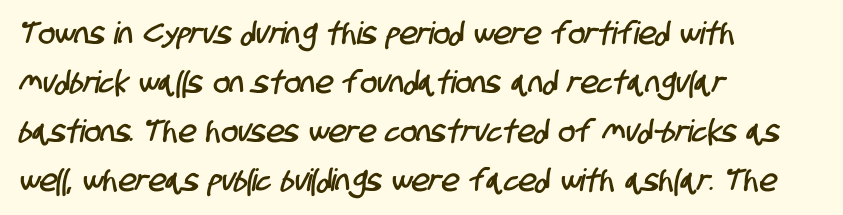
These lines are set flush left with a ragged right edge. Underlining? Definitely not there. Leading matches the norm, producing a regular column. Note the varied advance widths — an 'i' is clearly narrower than an 'm'. Between one letter and the next there's only the usual sliver of space.
